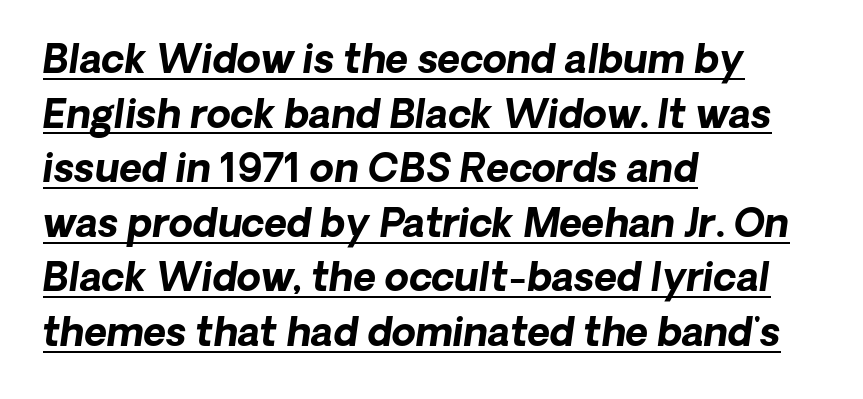
The image shows 39 px bold sans-serif type; set left-aligned, normal line spacing (1.4x), normal letter spacing, underlined; low stroke contrast and a medium x-height.
